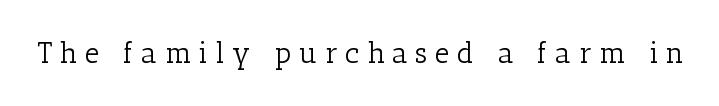
The typesetting does not lean heavy: it is not bold. The letters advance in unequal steps, a hallmark of proportional type. Display-style spreading of the glyphs; the letterfit is very open. Letterform terminals end in serifs throughout the passage. The typography opts for an upright posture over an oblique one.
